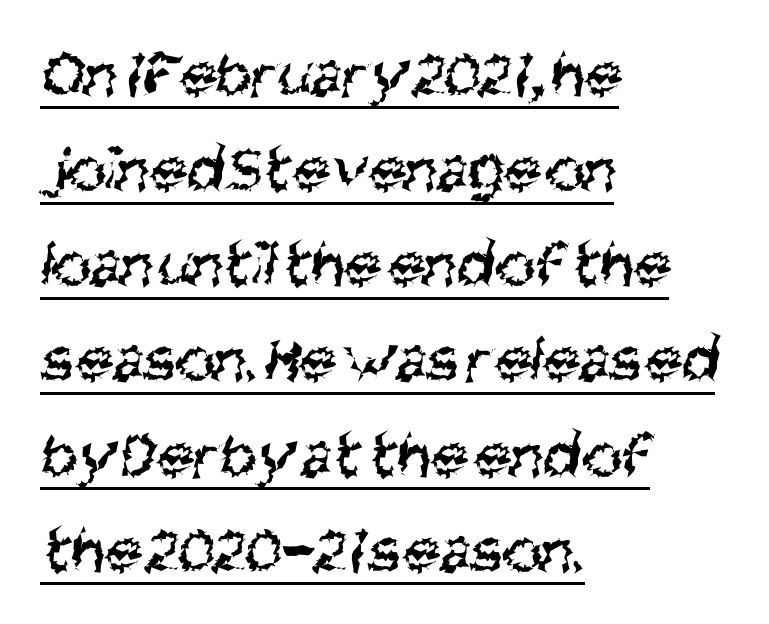
Compared with a centered layout, this one pins lines to the left instead. Summary of vertical rhythm: regular, with standard interline spacing. The lettering is marked with a stroke running underneath it. The letters carry no serifs — their stems end cleanly without finishing strokes. A typesetter would call this proportional, since set widths differ per character. No chunkiness to these letters — they're not bold.
